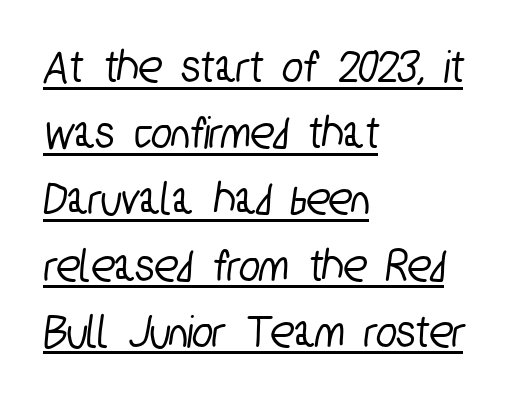
The image shows 48 px condensed sans-serif type; set left-aligned, normal line spacing (1.38x), normal letter spacing, underlined; low stroke contrast and a medium x-height.
